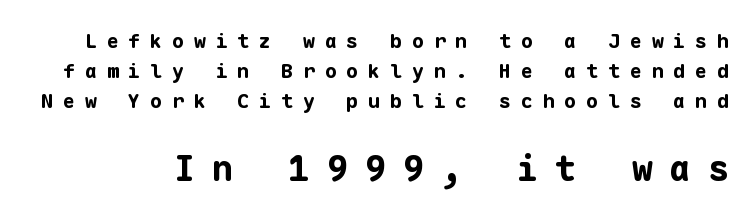
Short note: letters widely spaced. Rule under the text: the space is simply empty. This is heavy type, rendered in bold. The block sitting lower on the canvas is the one with enlarged characters. Rendered with straight, roman letterforms.
